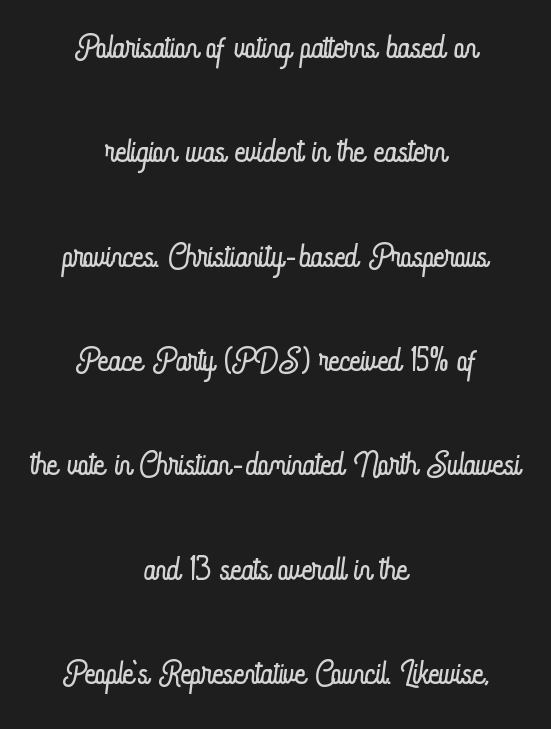
Q: Is the text bold? A: No.
Q: Is the text underlined? A: No.
Q: How is the paragraph aligned? A: Centered.
Q: Is the spacing between letters normal or unusually wide? A: Normal.
Q: Is the spacing between lines tight, normal or loose? A: Loose.
Q: Width (condensed, normal, or wide)? A: Condensed.
Q: Stroke contrast? A: Low.
Q: x-height? A: Small.
Q: Monospaced? A: No.
